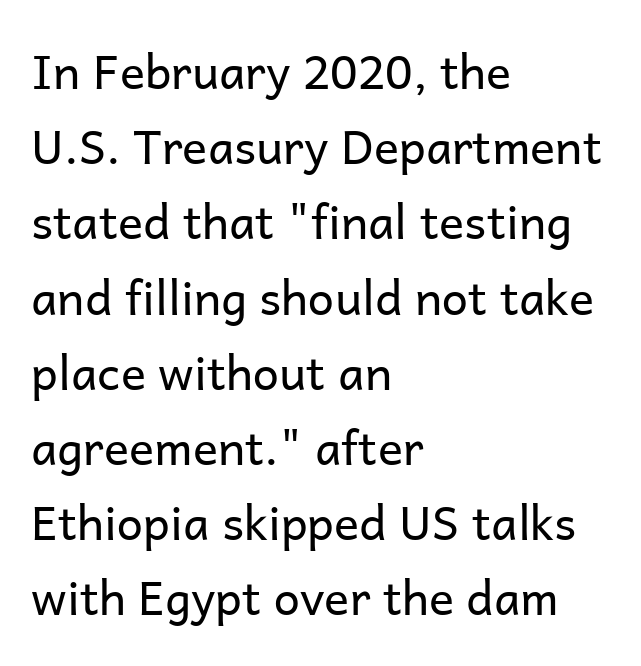
Q: Is the text bold? A: No.
Q: Is the text italic (slanted)? A: No, it is upright.
Q: Is the typeface a serif or a sans-serif typeface? A: Sans-serif.
Q: Is the text underlined? A: No.
Q: How is the paragraph aligned? A: Left-aligned.
Q: Is the spacing between letters normal or unusually wide? A: Normal.
Q: Is the spacing between lines tight, normal or loose? A: Normal.
Q: Width (condensed, normal, or wide)? A: Normal.
Q: Stroke contrast? A: Low.
Q: x-height? A: Medium.
Q: Monospaced? A: No.
